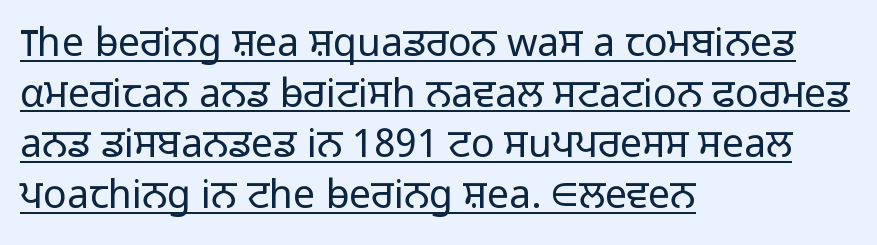
The image shows 39 px light sans-serif type, upright; set left-aligned, normal line spacing (1.3x), normal letter spacing, underlined; low stroke contrast and a medium x-height.
